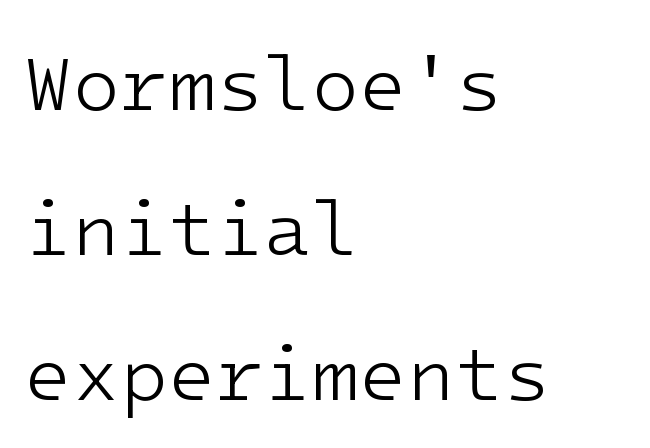
{"serif": "no", "italic": "no", "bold": "no", "weight": "light", "width": "normal", "stroke_contrast": "low", "x_height": "medium", "monospaced": "yes", "underline": "no", "align": "left", "line_spacing_ratio": 1.86, "letter_spacing": "normal", "letter_spacing_em": 0.0, "glyph_px": 78}
